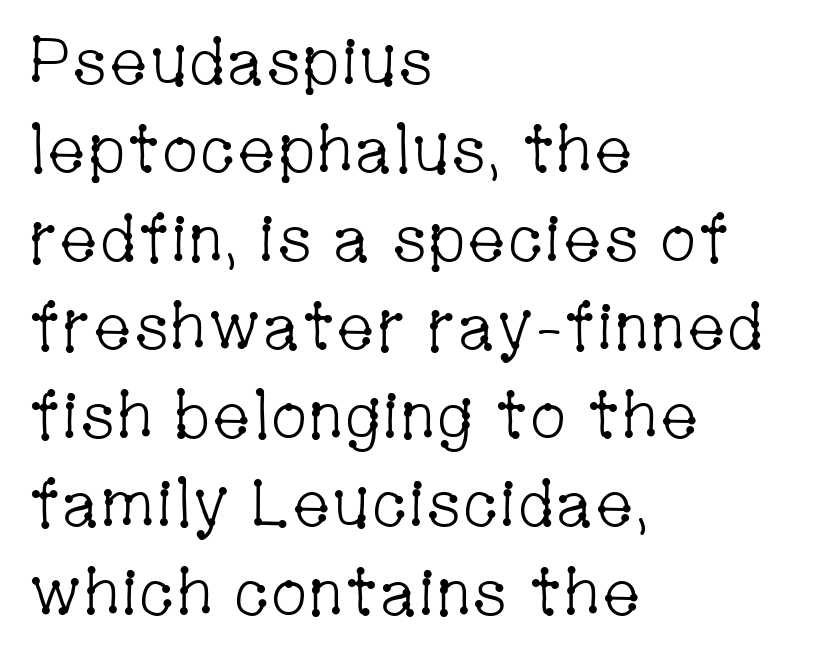
{"serif": "yes", "italic": "no", "bold": "no", "weight": "light", "width": "condensed", "stroke_contrast": "low", "x_height": "medium", "monospaced": "no", "underline": "no", "align": "left", "line_spacing": "normal", "line_spacing_ratio": 1.34, "letter_spacing": "normal", "letter_spacing_em": 0.0, "glyph_px": 66}
